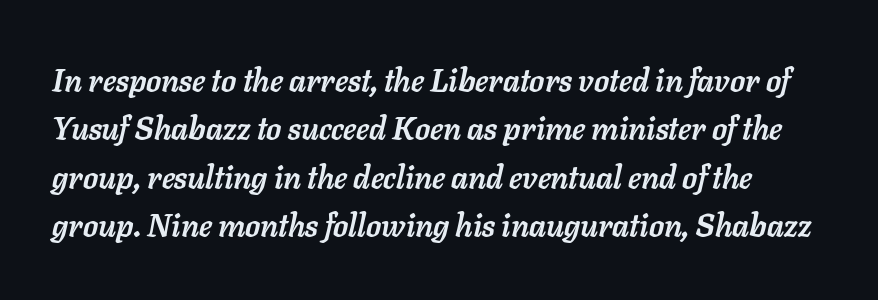
You could not count columns in this text — the font is proportionally spaced. The rows are spaced the way most documents space them. The strokes are fattened all the way to bold. The specimen omits any rule beneath the text block's lines.
